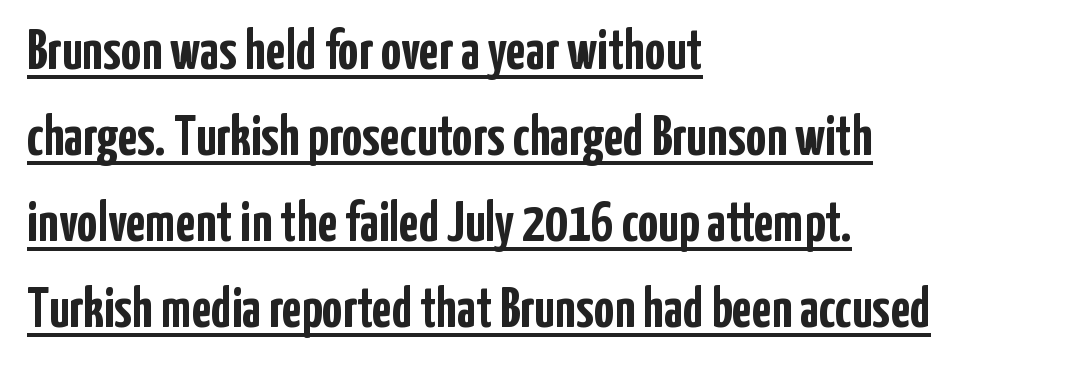
{"serif": "no", "italic": "no", "bold": "yes", "weight": "semibold", "width": "condensed", "stroke_contrast": "low", "x_height": "medium", "monospaced": "no", "underline": "yes", "align": "left", "line_spacing": "normal", "line_spacing_ratio": 1.51, "letter_spacing": "normal", "letter_spacing_em": 0.0, "glyph_px": 57}
